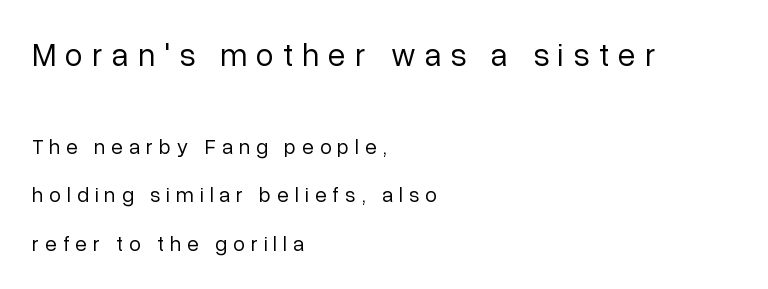
The lettering stays uniformly vertical, giving the passage a roman look. Quick note: underline off. The block sitting higher on the canvas is the one with enlarged characters. The face used here is proportionally spaced, like ordinary book or web type. Widely set lines give the paragraph a tall, airy silhouette. The designer went with a sans here, leaving each stem footless.
